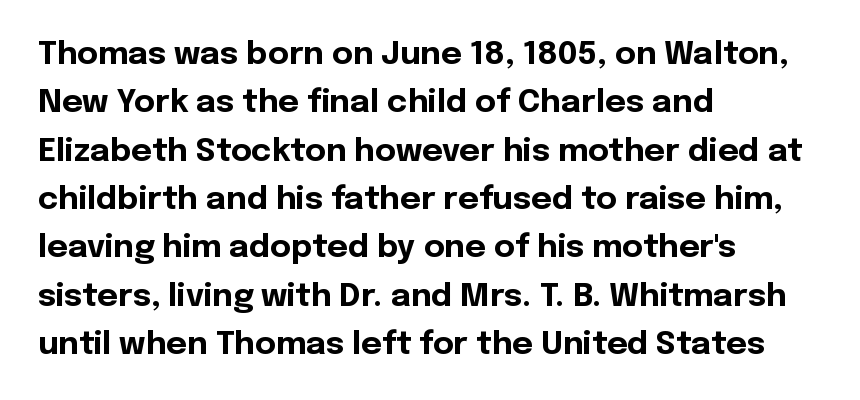
Clear beneath every line of the passage. Think of a printed novel: that variable character pitch is what you see here. Its strokes are broad and dark, the hallmark of bold type. You can tell it's not italic because the verticals are truly vertical.
